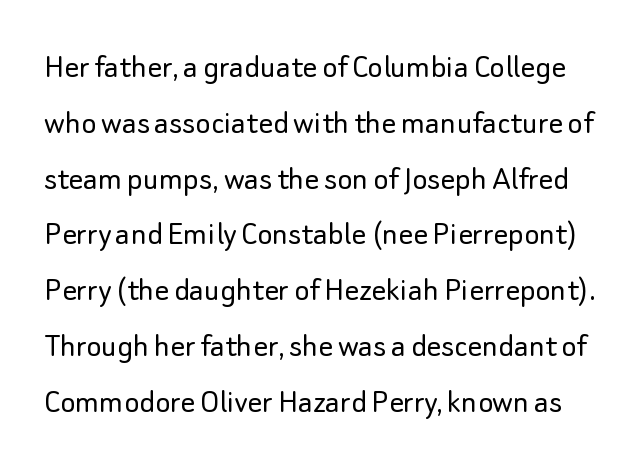
Q: Is the text bold? A: No.
Q: Is the text italic (slanted)? A: No, it is upright.
Q: Is the typeface a serif or a sans-serif typeface? A: Sans-serif.
Q: Is the text underlined? A: No.
Q: Is the spacing between letters normal or unusually wide? A: Normal.
Q: Is the spacing between lines tight, normal or loose? A: Normal.
Q: Width (condensed, normal, or wide)? A: Normal.
Q: Stroke contrast? A: Low.
Q: x-height? A: Small.
Q: Monospaced? A: No.
